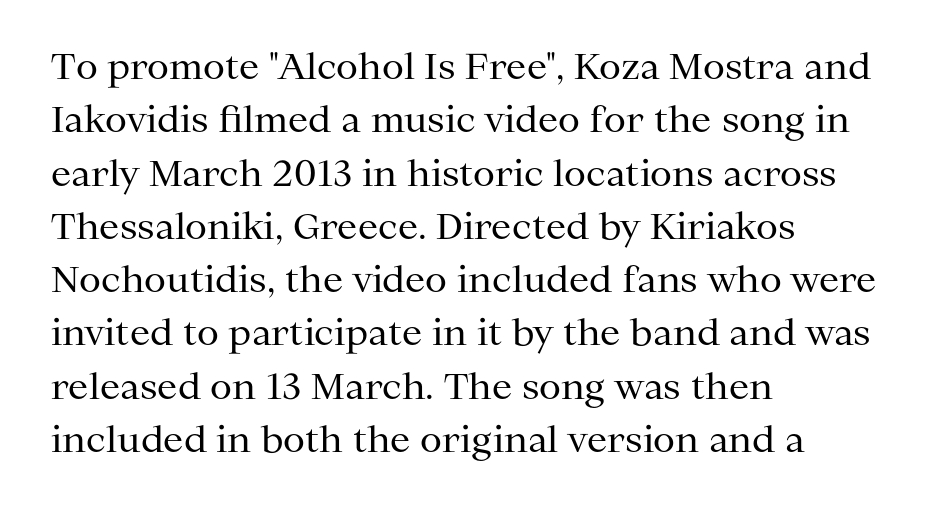
The image shows 36 px regular-weight serif type, upright; set left-aligned, normal line spacing (1.48x), normal letter spacing, not underlined; medium stroke contrast and a medium x-height.
